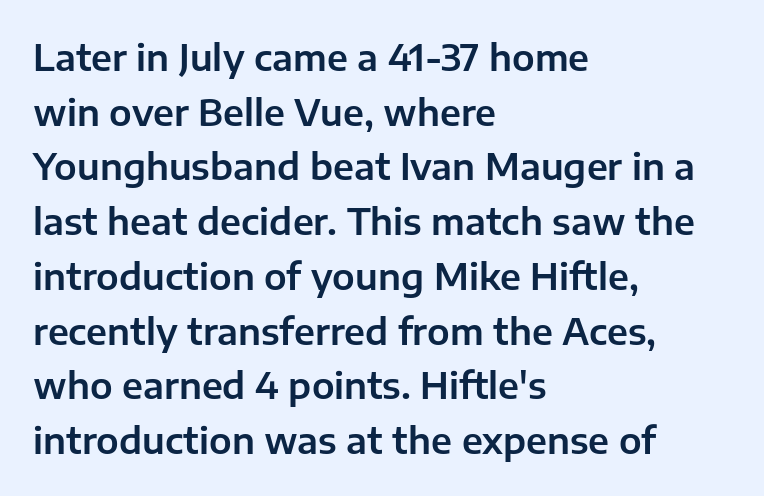
{"serif": "no", "italic": "no", "width": "normal", "stroke_contrast": "low", "x_height": "medium", "monospaced": "no", "underline": "no", "align": "left", "line_spacing": "normal", "line_spacing_ratio": 1.52, "letter_spacing": "normal", "letter_spacing_em": 0.0, "glyph_px": 36}
